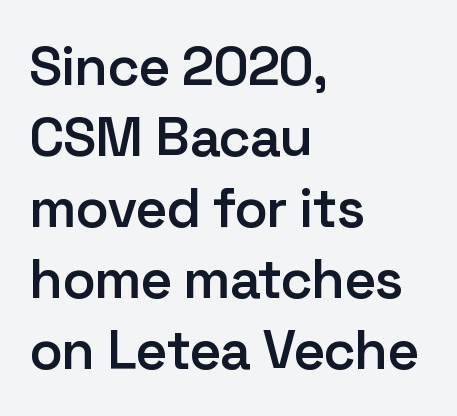
The image shows 55 px semibold sans-serif type, upright; set left-aligned, normal line spacing (1.29x), normal letter spacing, not underlined; low stroke contrast and a medium x-height.
